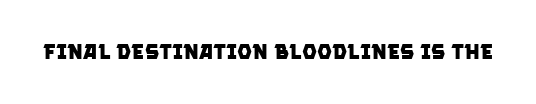
Q: Is the text bold? A: Yes.
Q: Is the text underlined? A: No.
Q: Is the spacing between letters normal or unusually wide? A: Normal.
